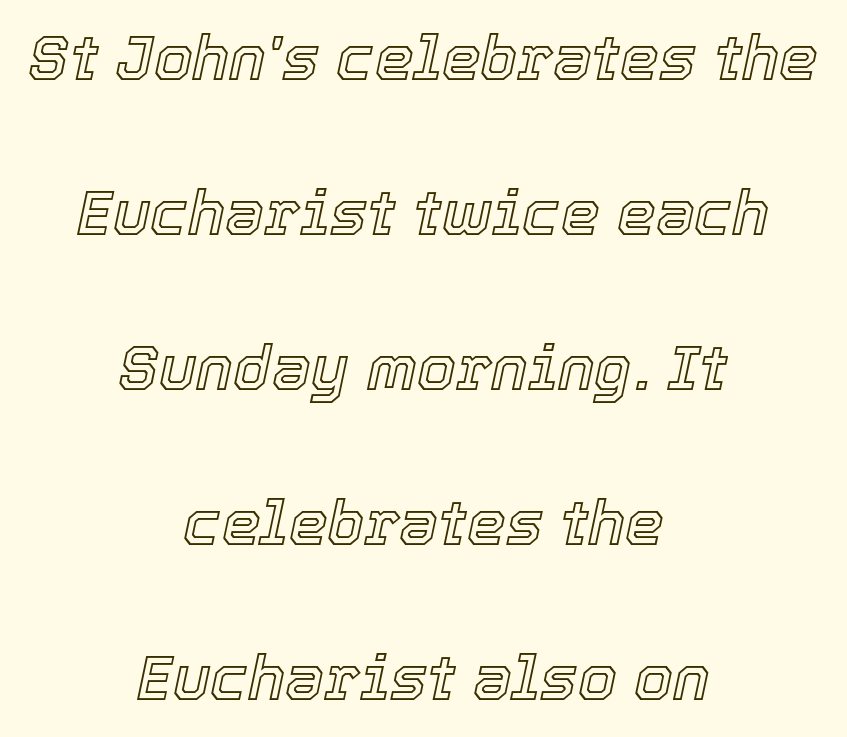
The image shows 62 px text type, italic (leaning right); set centered, loose line spacing (2.5x), normal letter spacing, not underlined; a medium x-height.
